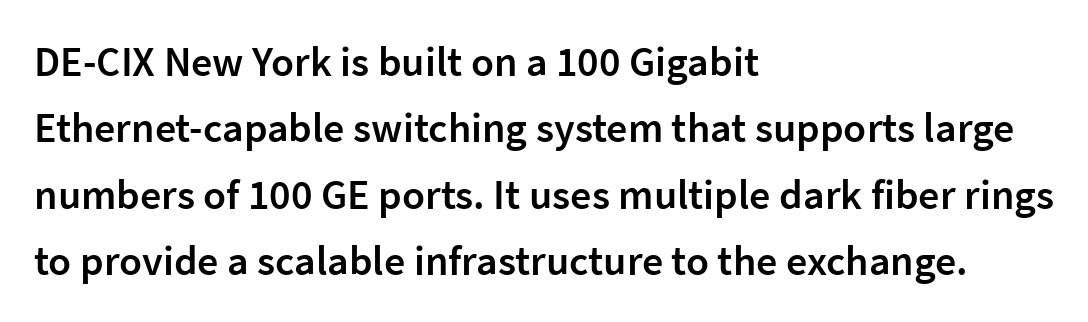
{"serif": "no", "italic": "no", "bold": "semi", "weight": "semibold", "width": "normal", "stroke_contrast": "low", "x_height": "medium", "monospaced": "no", "underline": "no", "align": "left", "line_spacing": "normal", "line_spacing_ratio": 1.58, "letter_spacing": "normal", "letter_spacing_em": 0.0, "glyph_px": 42}
